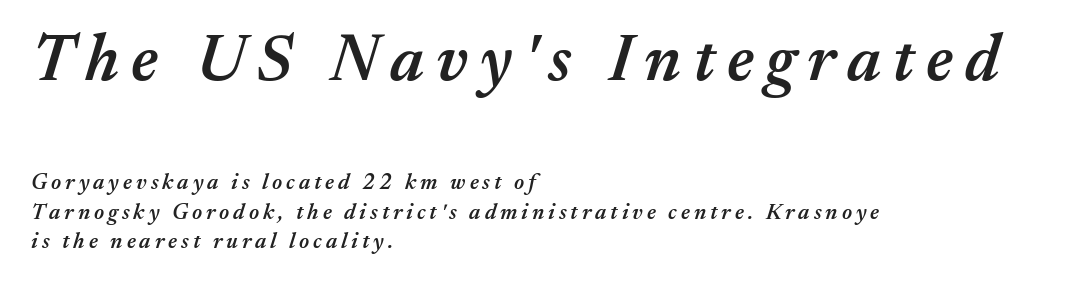
{"italic": "yes", "lean": "right", "slant_degrees": 17, "bold": "semi", "weight": "semibold", "width": "normal", "stroke_contrast": "medium", "x_height": "medium", "monospaced": "no", "underline": "no", "align": "left", "line_spacing": "normal", "line_spacing_ratio": 1.34, "larger_block": "first", "size_ratio": 3.0, "glyph_px": 66}
